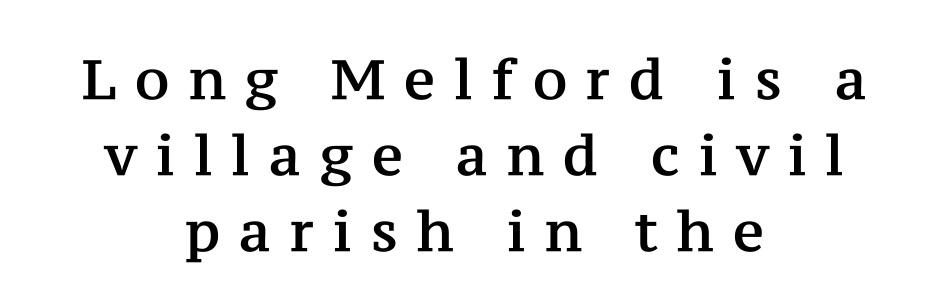
Q: Is the text italic (slanted)? A: No, it is upright.
Q: Is the typeface a serif or a sans-serif typeface? A: Serif.
Q: Is the text underlined? A: No.
Q: How is the paragraph aligned? A: Centered.
Q: Is the spacing between letters normal or unusually wide? A: Unusually wide.
Q: Is the spacing between lines tight, normal or loose? A: Normal.
Q: Width (condensed, normal, or wide)? A: Normal.
Q: Stroke contrast? A: Medium.
Q: x-height? A: Medium.
Q: Monospaced? A: No.
